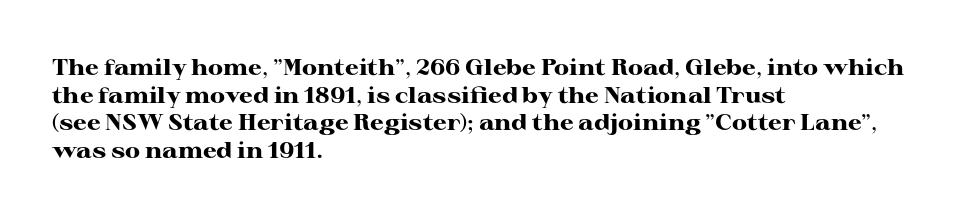
{"italic": "no", "bold": "yes", "underline": "no", "align": "left", "line_spacing": "normal", "line_spacing_ratio": 1.26, "letter_spacing": "normal", "letter_spacing_em": 0.0, "glyph_px": 22}
